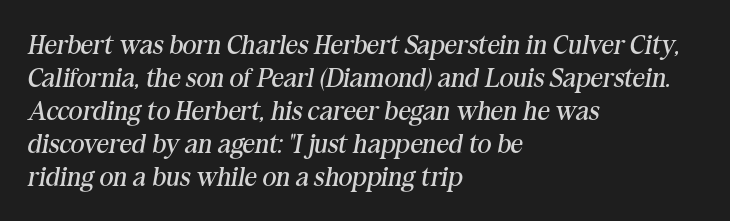
Q: Is the text bold? A: No.
Q: Is the text italic (slanted)? A: Yes, it leans right by about 10 degrees.
Q: Is the text underlined? A: No.
Q: How is the paragraph aligned? A: Left-aligned.
Q: Is the spacing between letters normal or unusually wide? A: Normal.
